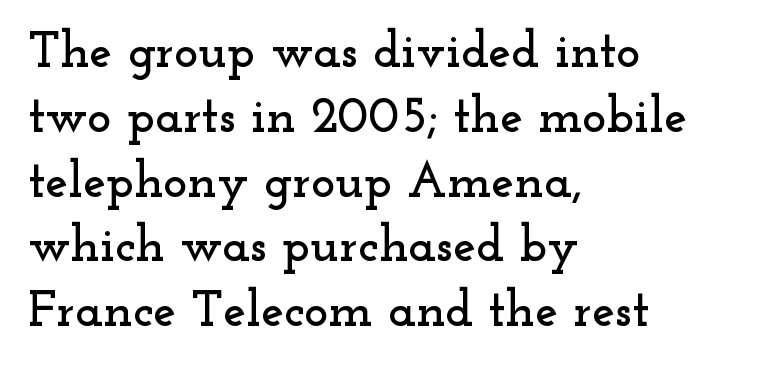
Q: Is the text italic (slanted)? A: No, it is upright.
Q: Is the typeface a serif or a sans-serif typeface? A: Serif.
Q: Is the text underlined? A: No.
Q: How is the paragraph aligned? A: Left-aligned.
Q: Is the spacing between letters normal or unusually wide? A: Normal.
Q: Is the spacing between lines tight, normal or loose? A: Normal.
Q: Width (condensed, normal, or wide)? A: Wide.
Q: Stroke contrast? A: Low.
Q: x-height? A: Small.
Q: Monospaced? A: No.
